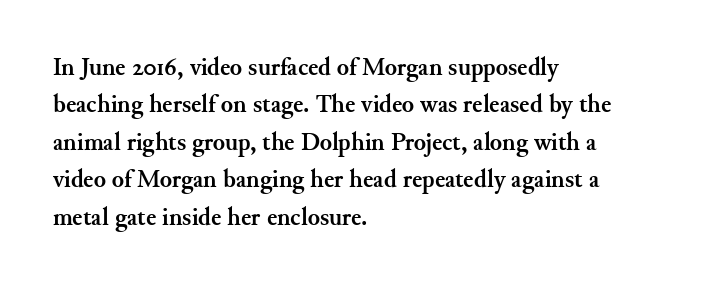
Q: Is the text bold? A: Yes.
Q: Is the text italic (slanted)? A: No, it is upright.
Q: Is the text underlined? A: No.
Q: How is the paragraph aligned? A: Left-aligned.
Q: Is the spacing between letters normal or unusually wide? A: Normal.
Q: Is the spacing between lines tight, normal or loose? A: Normal.
